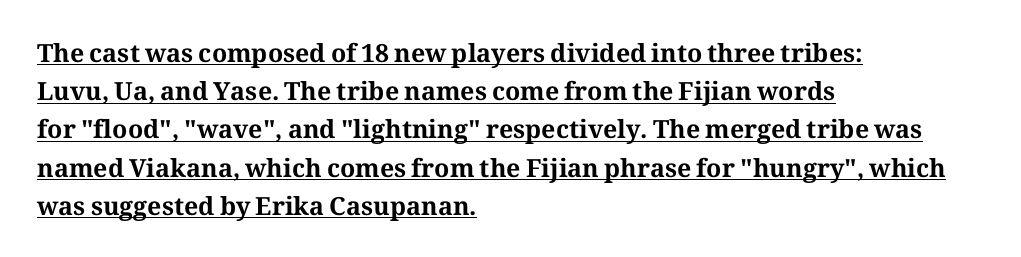
Is the block centered? No — it sits flush against the left margin. A full-strength bold gives these letters their thick strokes. A baseline rule has been typeset under these characters. Tracking here is standard; glyphs follow each other at the usual distance. This block has exactly the height ordinary leading produces.
